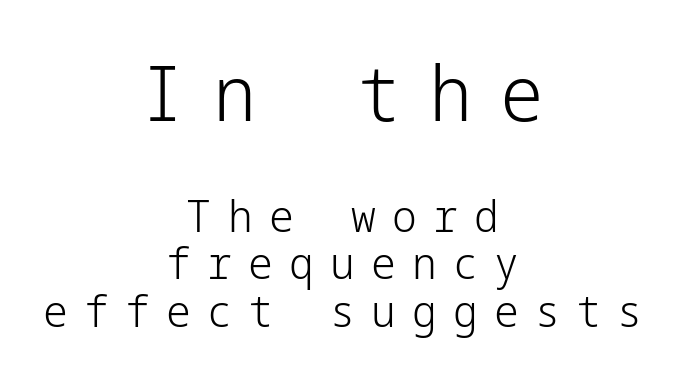
Line spacing here is tight. Compared with a typical body face, this is equally light or lighter still. Size contrast runs from large at the top to small at the bottom. Are there feet on the stems? There aren't — it's a sans. Every stem runs plumb, perpendicular to the baseline. Lines of text with bare space underneath.
